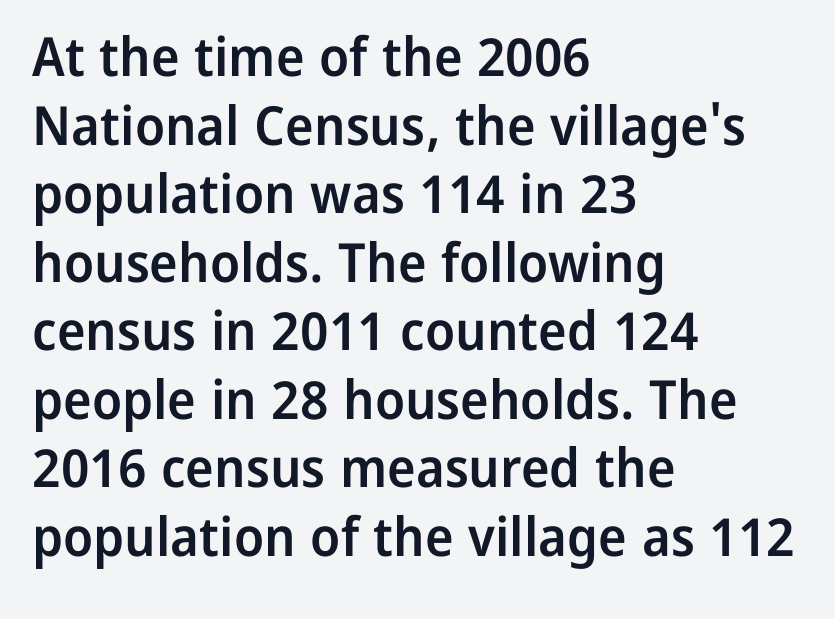
The paragraph shown leans on its left margin. Is this a fixed-width face? No — the glyphs have proportional, varying widths. Baseline-to-baseline distance is the conventional proportion of letter height. Unlike italic type, these characters show no tilt at all. Strokes here are thickened, but only to semibold level.
